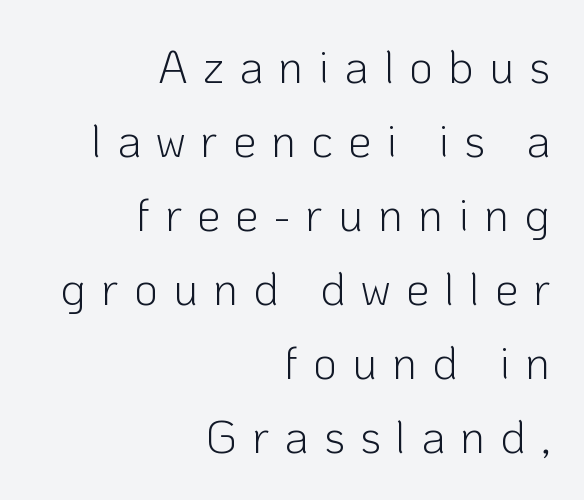
The image shows 46 px light sans-serif type, upright; set right-aligned, normal line spacing (1.61x), unusually wide letter spacing (+0.33 em), not underlined; low stroke contrast and a medium x-height.
